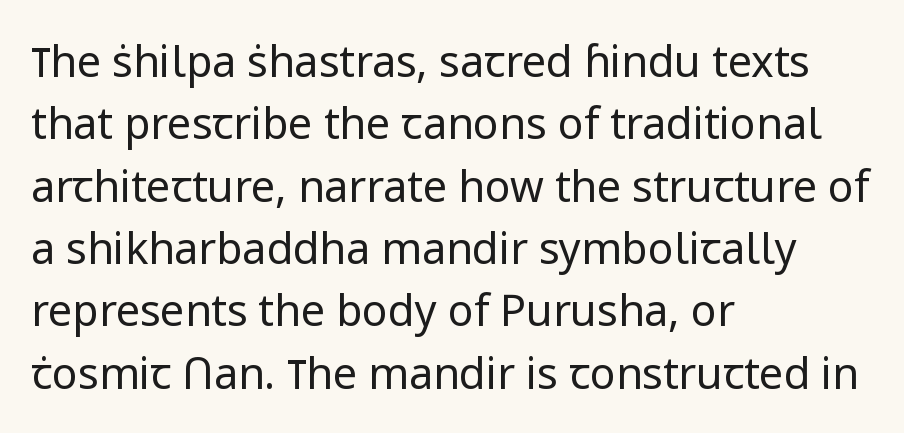
Q: Is the text bold? A: No.
Q: Is the text italic (slanted)? A: No, it is upright.
Q: Is the typeface a serif or a sans-serif typeface? A: Sans-serif.
Q: Is the text underlined? A: No.
Q: How is the paragraph aligned? A: Left-aligned.
Q: Is the spacing between letters normal or unusually wide? A: Normal.
Q: Is the spacing between lines tight, normal or loose? A: Normal.
Q: Width (condensed, normal, or wide)? A: Normal.
Q: Stroke contrast? A: Low.
Q: x-height? A: Medium.
Q: Monospaced? A: No.
